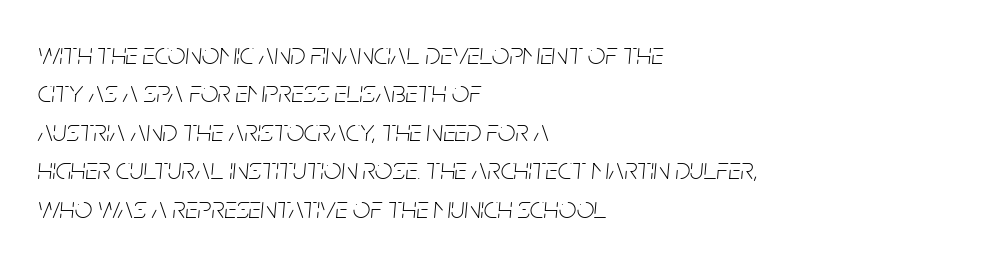
{"italic": "yes", "lean": "right", "slant_degrees": 5, "bold": "no", "weight": "thin", "width": "condensed", "stroke_contrast": "low", "x_height": "large", "monospaced": "no", "underline": "no", "align": "left", "line_spacing_ratio": 1.24, "letter_spacing": "normal", "letter_spacing_em": 0.0, "glyph_px": 31}
